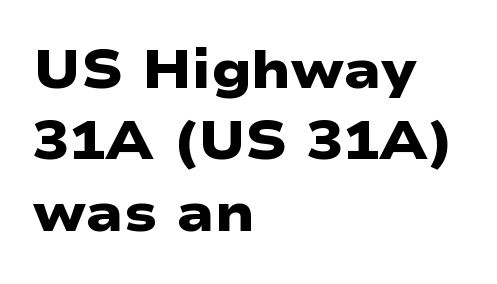
Reading down the column, the eye jumps a familiar distance to each next line. Only glyphs here, with clear space below each row. You could call the tracking neutral — neither tight nor loose. This rendering employs a face without finishing strokes, i.e., a sans-serif. Do the characters align in a grid? No, the font is proportional.
